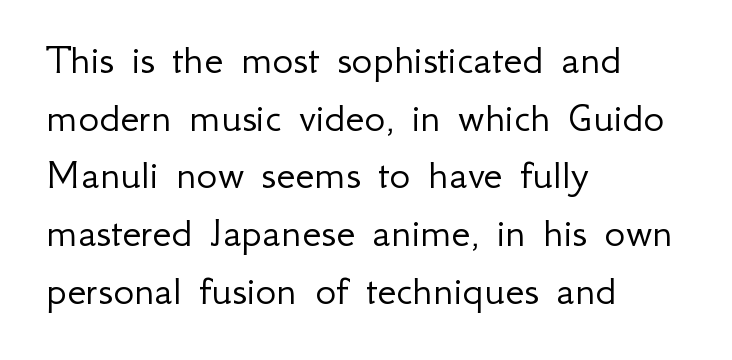
These glyphs show unthickened strokes, regular width or finer. Leading matches the norm, producing a regular column. What stands out about the letter spacing? Nothing — it is the standard amount. Beneath every word, the page is bare. No feet cap the strokes, marking this as sans-serif type. Line starts are locked; line ends wander.
